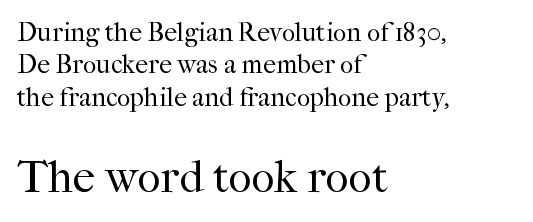
The image shows 45 px regular-weight serif type, upright; set left-aligned, normal line spacing (1.25x), normal letter spacing, not underlined; the second (bottom) block is 1.73x larger; high stroke contrast and a medium x-height.
